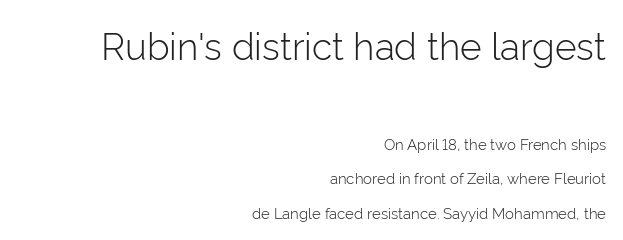
You can tell it's not italic because the verticals are truly vertical. The lines in this sample share a right terminus and differ only in where they begin. Here the designer chose a conventional face with non-uniform glyph widths. Typesetter's note — upper block bumped up in size, lower block left smaller. Nothing sits at the stroke ends, so this counts as sans-serif. A bare baseline throughout the passage.
